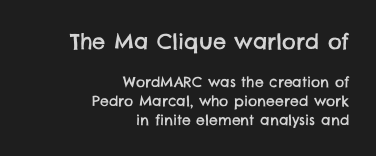
Q: Is the text underlined? A: No.
Q: How is the paragraph aligned? A: Right-aligned.
Q: Is the spacing between letters normal or unusually wide? A: Normal.
Q: Is the spacing between lines tight, normal or loose? A: Normal.
Q: Which block of text is set in a larger size, the first (top) or the second (bottom)? A: The first (top) one.
